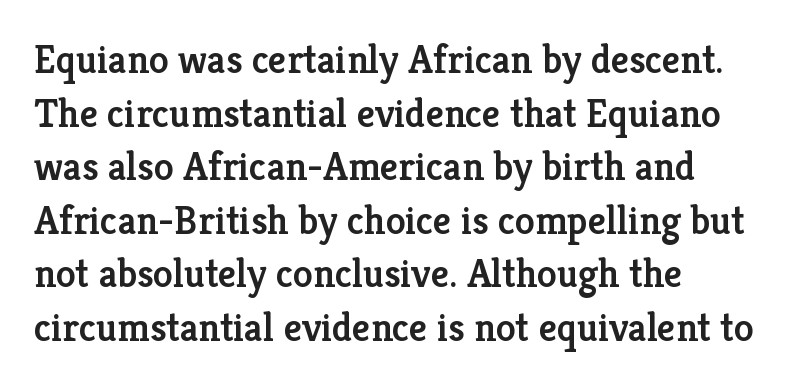
Designer's note — italics off, roman on. You could not count columns in this text — the font is proportionally spaced. The area under the type is left untouched. Successive baselines arrive at the customary interval. Letterform terminals end in serifs throughout the passage. The sample has been set in demibold, a notch under bold.
